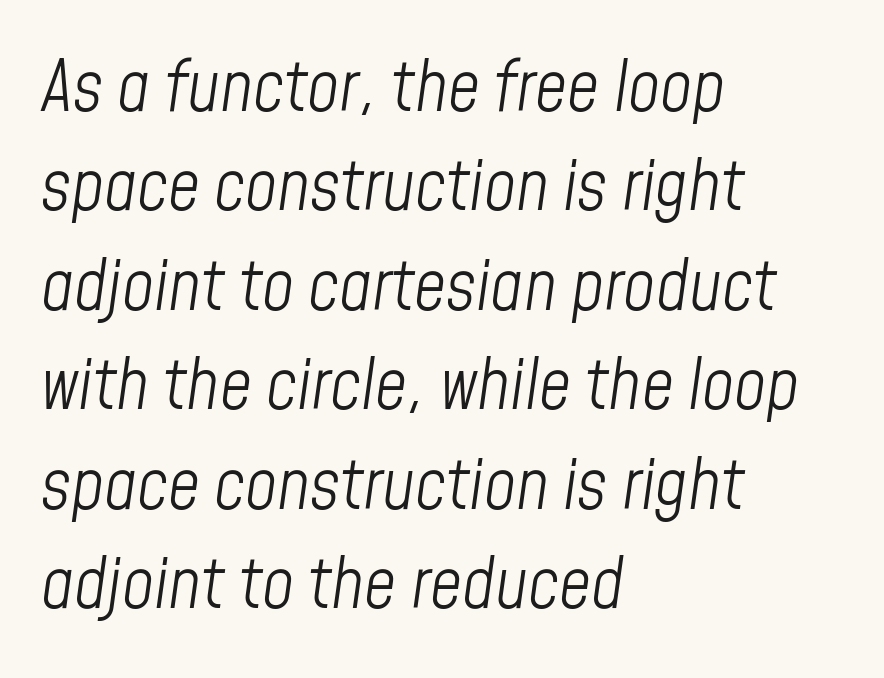
{"italic": "yes", "lean": "right", "slant_degrees": 8, "bold": "no", "weight": "light", "width": "condensed", "stroke_contrast": "low", "x_height": "medium", "monospaced": "no", "underline": "no", "align": "left", "line_spacing": "normal", "line_spacing_ratio": 1.42, "letter_spacing": "normal", "letter_spacing_em": 0.0, "glyph_px": 70}
